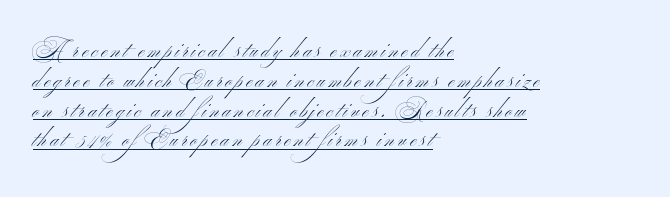
{"bold": "no", "underline": "yes", "align": "left", "line_spacing": "normal", "line_spacing_ratio": 1.42, "glyph_px": 21}
